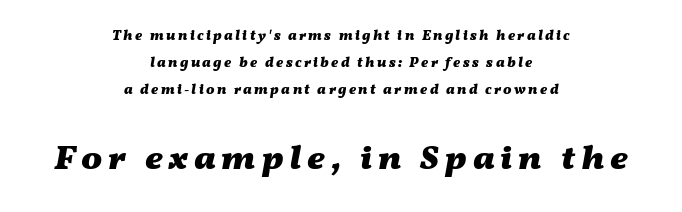
{"italic": "yes", "lean": "right", "slant_degrees": 11, "bold": "yes", "weight": "heavy", "width": "wide", "stroke_contrast": "medium", "x_height": "medium", "monospaced": "no", "underline": "no", "align": "center", "line_spacing": "loose", "line_spacing_ratio": 1.93, "larger_block": "second", "size_ratio": 2.5, "glyph_px": 35}
